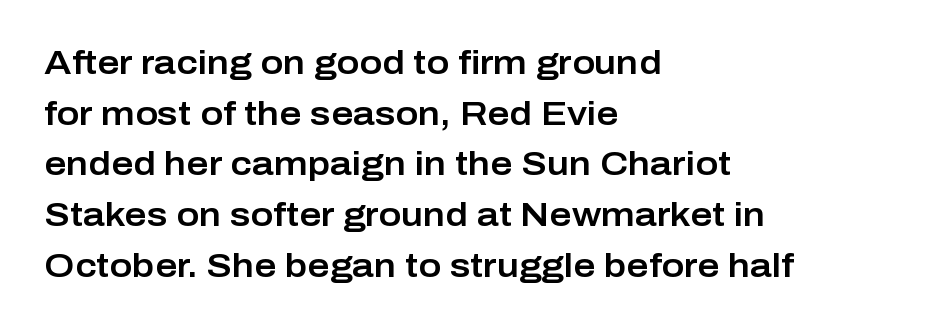
The strip under each line holds only bare page. Note: no serifs on the glyphs. Line spacing here is normal. Does extra space separate the letters? No, they use regular spacing.
